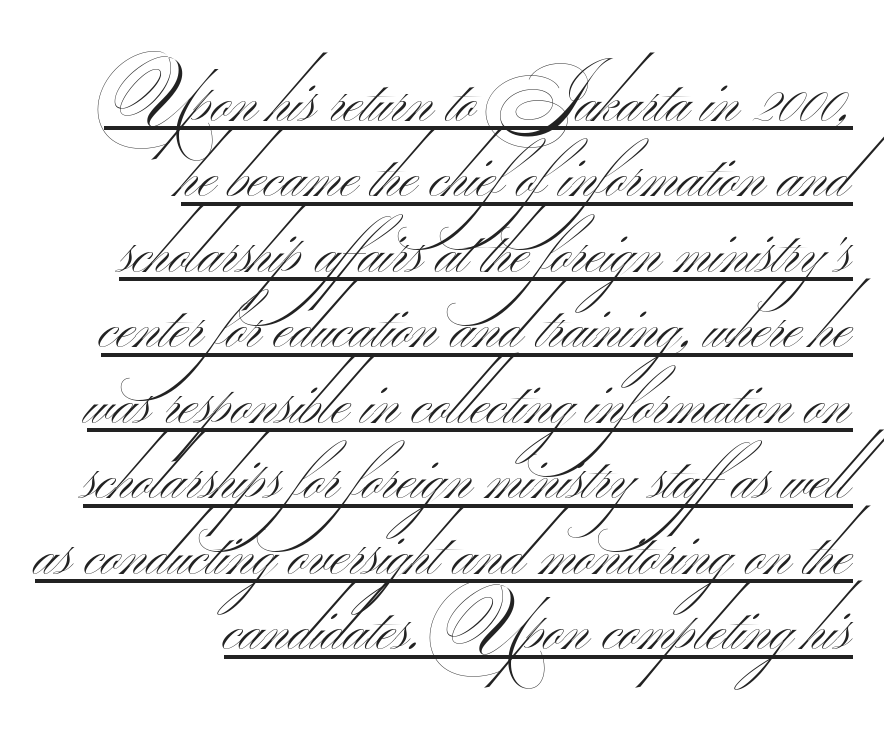
Here the designer chose a conventional face with non-uniform glyph widths. Successive baselines arrive quickly, one right under another. Beneath each row of characters lies a ruled line. Default kerning and tracking; the words read as compact shapes. Right-aligned paragraph, ragged on the left. Bold? No — there's no thickening of the strokes.
